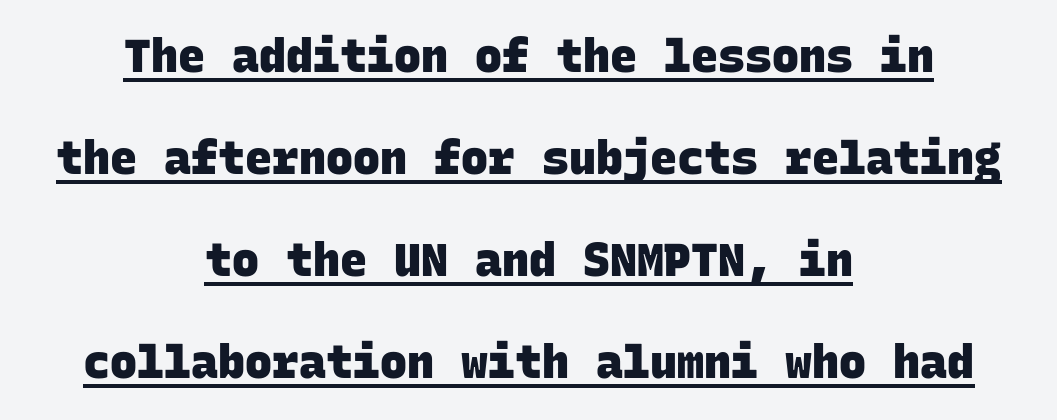
Q: Is the text bold? A: Yes.
Q: Is the typeface a serif or a sans-serif typeface? A: Sans-serif.
Q: Is the text underlined? A: Yes.
Q: How is the paragraph aligned? A: Centered.
Q: Is the spacing between letters normal or unusually wide? A: Normal.
Q: Is the spacing between lines tight, normal or loose? A: Loose.
Q: Width (condensed, normal, or wide)? A: Normal.
Q: Stroke contrast? A: Low.
Q: x-height? A: Large.
Q: Monospaced? A: Yes.
